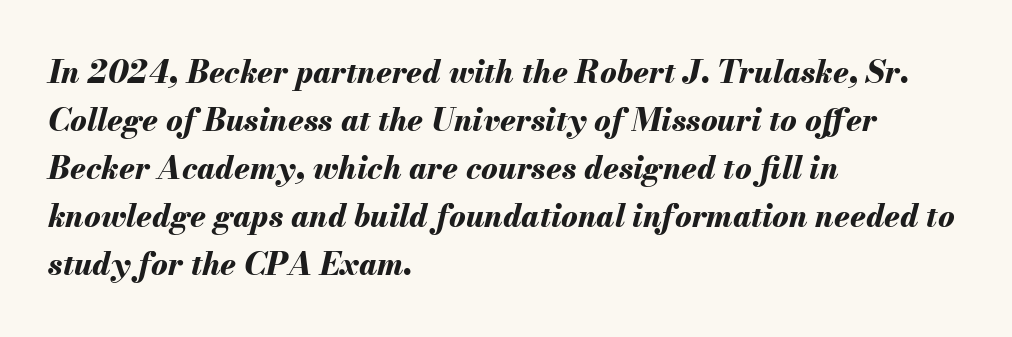
{"italic": "yes", "lean": "right", "slant_degrees": 13, "bold": "yes", "weight": "bold", "width": "normal", "stroke_contrast": "medium", "x_height": "small", "monospaced": "no", "underline": "no", "align": "left", "line_spacing": "normal", "line_spacing_ratio": 1.55, "letter_spacing": "normal", "letter_spacing_em": 0.0, "glyph_px": 31}
